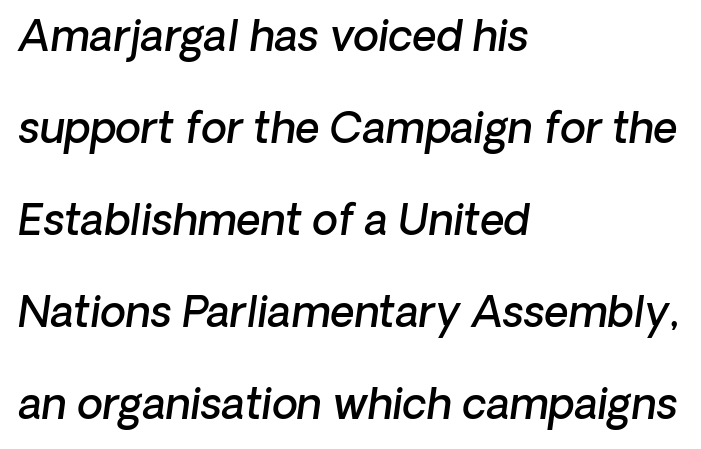
{"italic": "yes", "lean": "right", "slant_degrees": 8, "bold": "semi", "weight": "semibold", "width": "normal", "stroke_contrast": "low", "x_height": "medium", "monospaced": "no", "underline": "no", "align": "left", "line_spacing": "loose", "line_spacing_ratio": 2.19, "letter_spacing": "normal", "letter_spacing_em": 0.0, "glyph_px": 42}
